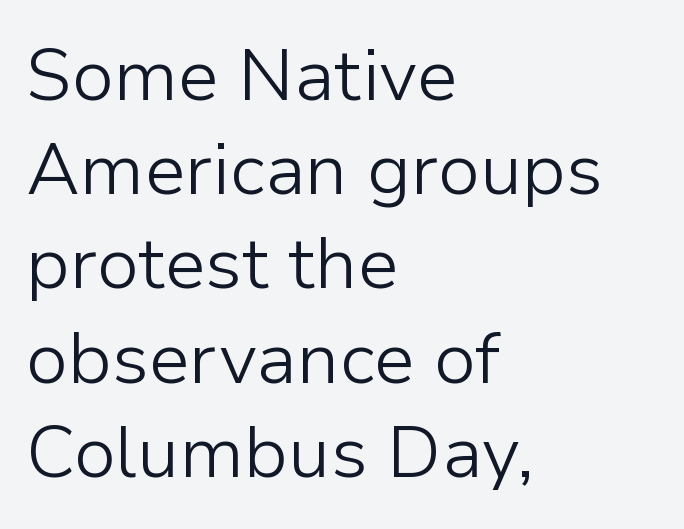
{"serif": "no", "italic": "no", "bold": "no", "weight": "light", "width": "normal", "stroke_contrast": "low", "x_height": "medium", "monospaced": "no", "underline": "no", "align": "left", "line_spacing": "normal", "line_spacing_ratio": 1.29, "letter_spacing": "normal", "letter_spacing_em": 0.0, "glyph_px": 73}
